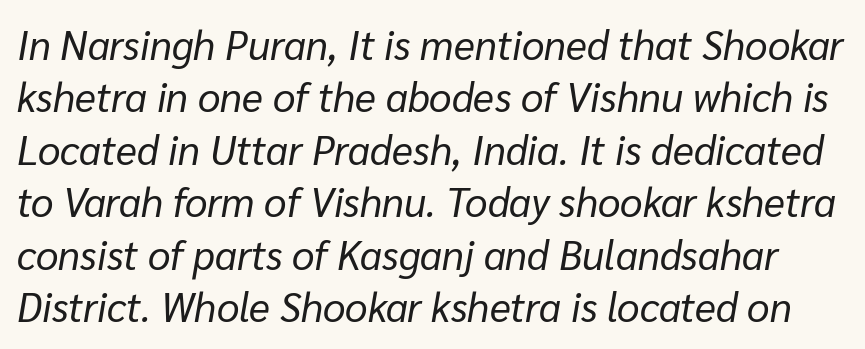
Q: Is the text bold? A: No.
Q: Is the text italic (slanted)? A: Yes, it leans right by about 10 degrees.
Q: Is the text underlined? A: No.
Q: Is the spacing between letters normal or unusually wide? A: Normal.
Q: Is the spacing between lines tight, normal or loose? A: Normal.
Q: Width (condensed, normal, or wide)? A: Normal.
Q: Stroke contrast? A: Low.
Q: x-height? A: Medium.
Q: Monospaced? A: No.
